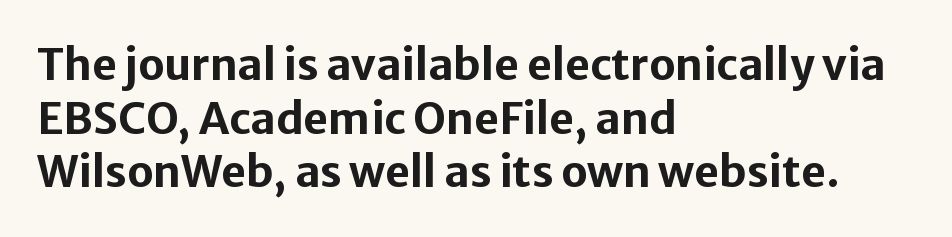
{"serif": "no", "italic": "no", "bold": "yes", "weight": "bold", "width": "normal", "stroke_contrast": "low", "x_height": "medium", "monospaced": "no", "underline": "no", "align": "left", "line_spacing": "normal", "line_spacing_ratio": 1.25, "letter_spacing": "normal", "letter_spacing_em": 0.0, "glyph_px": 43}
